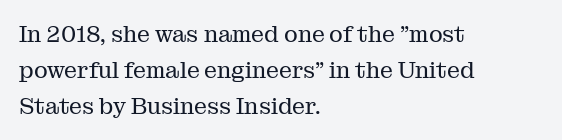
Q: Is the text bold? A: No.
Q: Is the text italic (slanted)? A: No, it is upright.
Q: Is the text underlined? A: No.
Q: How is the paragraph aligned? A: Left-aligned.
Q: Is the spacing between letters normal or unusually wide? A: Normal.
Q: Is the spacing between lines tight, normal or loose? A: Normal.
